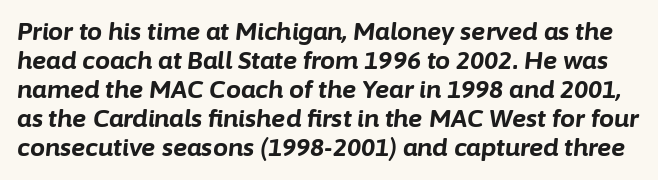
Q: Is the text bold? A: Yes.
Q: Is the text italic (slanted)? A: Yes, it leans right by about 6 degrees.
Q: Is the text underlined? A: No.
Q: Is the spacing between letters normal or unusually wide? A: Normal.
